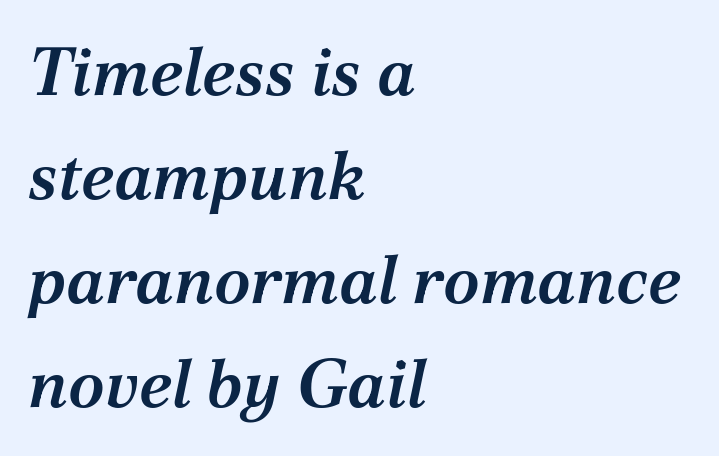
Descender tails drop into unmarked territory. Moderately thickened strokes mark this as semibold type. Each line starts at the same left margin while the right side varies. The tracking reads as untouched default to a designer's eye.
